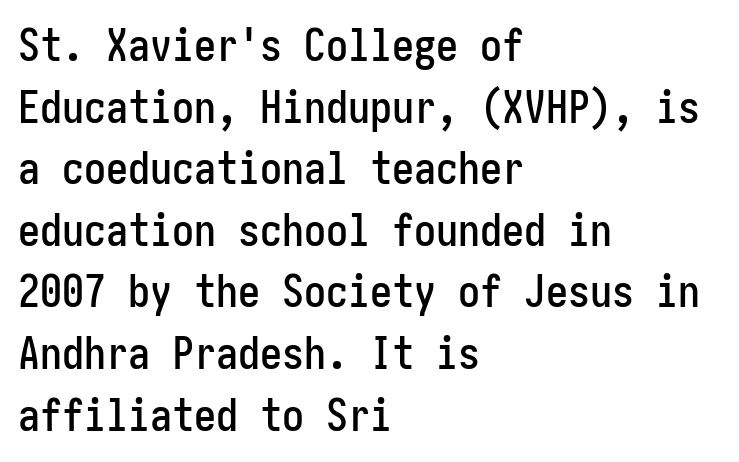
Q: Is the text italic (slanted)? A: No, it is upright.
Q: Is the typeface a serif or a sans-serif typeface? A: Sans-serif.
Q: Is the text underlined? A: No.
Q: How is the paragraph aligned? A: Left-aligned.
Q: Is the spacing between letters normal or unusually wide? A: Normal.
Q: Is the spacing between lines tight, normal or loose? A: Normal.
Q: Width (condensed, normal, or wide)? A: Condensed.
Q: Stroke contrast? A: Low.
Q: x-height? A: Medium.
